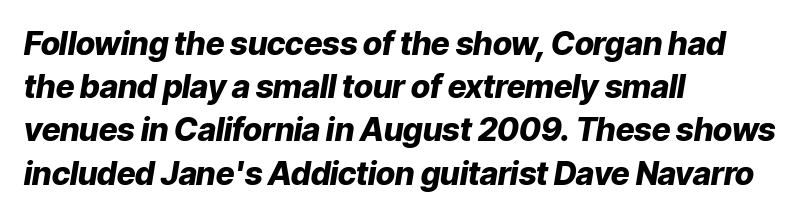
{"italic": "yes", "lean": "right", "slant_degrees": 9, "bold": "yes", "weight": "heavy", "width": "normal", "stroke_contrast": "low", "x_height": "medium", "monospaced": "no", "underline": "no", "align": "left", "line_spacing": "normal", "line_spacing_ratio": 1.35, "letter_spacing": "normal", "letter_spacing_em": 0.0, "glyph_px": 32}
